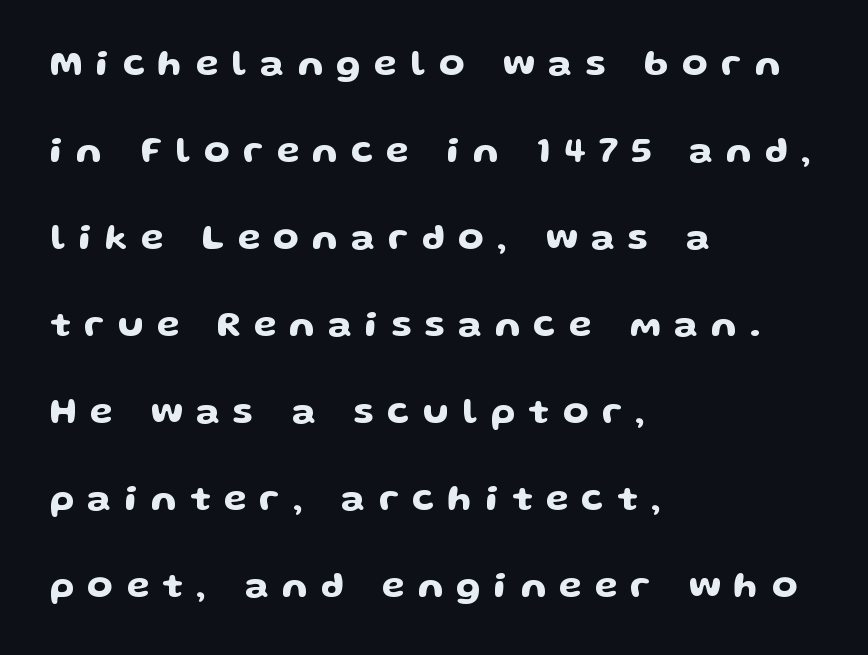
A typesetter would mark this as roman, not italic. Character widths vary here, with narrow letters taking less room than wide ones. Look at the tracking — it's clearly loosened, letters drifting apart. A clean baseline with only descenders dipping below it. Notice how the passage keeps a crisp vertical edge on the left only. Nope, no serifs anywhere on these letters.
